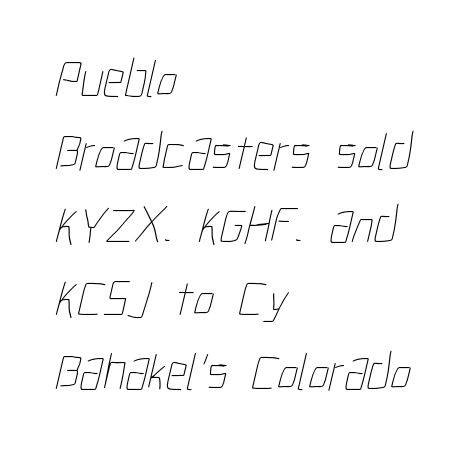
{"bold": "no", "weight": "thin", "width": "condensed", "stroke_contrast": "low", "x_height": "medium", "monospaced": "no", "underline": "no", "align": "left", "line_spacing": "normal", "line_spacing_ratio": 1.38, "letter_spacing": "normal", "letter_spacing_em": 0.0, "glyph_px": 53}
